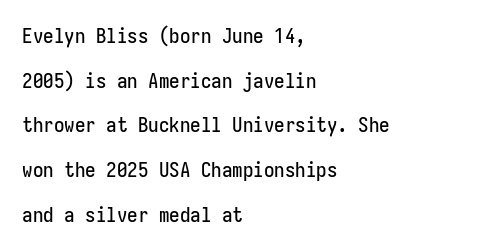
Line beginnings align vertically; line endings do not. Rendered with straight, roman letterforms. Reading down the column, the eye jumps a long way to each next line. Nothing unusual about the tracking: characters are spaced as the font intends. Letters rest on an invisible, unmarked baseline.
